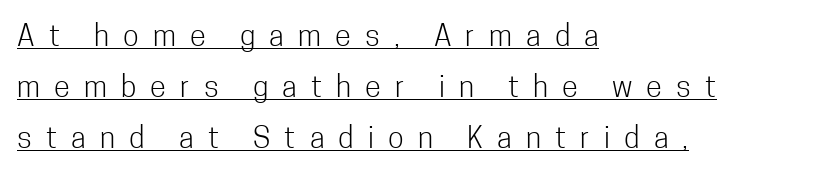
A continuous stroke trails under the words, as in a hyperlink. The face used here is rendered with a markedly widened letterfit. Examine the stroke ends and you'll find no serifs. Varying glyph widths throughout — classic text-font behaviour. This sample is left-justified, so line endings fall wherever the words run out. Caption: face not bold, strokes unweighted.
